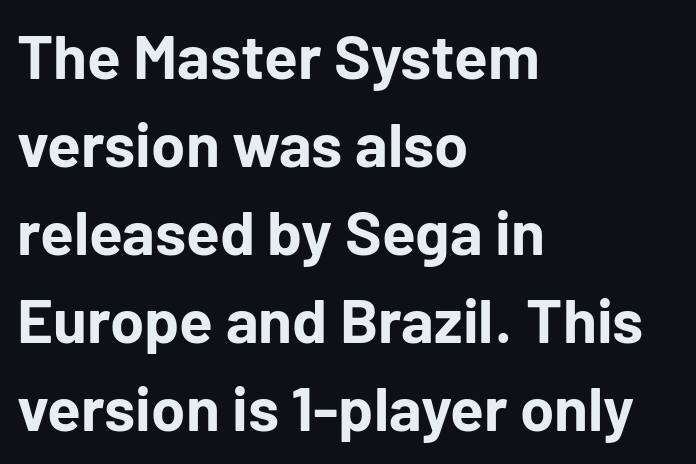
{"serif": "no", "italic": "no", "bold": "yes", "weight": "bold", "width": "normal", "stroke_contrast": "low", "x_height": "medium", "monospaced": "no", "underline": "no", "align": "left", "line_spacing": "normal", "line_spacing_ratio": 1.42, "letter_spacing": "normal", "letter_spacing_em": 0.0, "glyph_px": 62}
